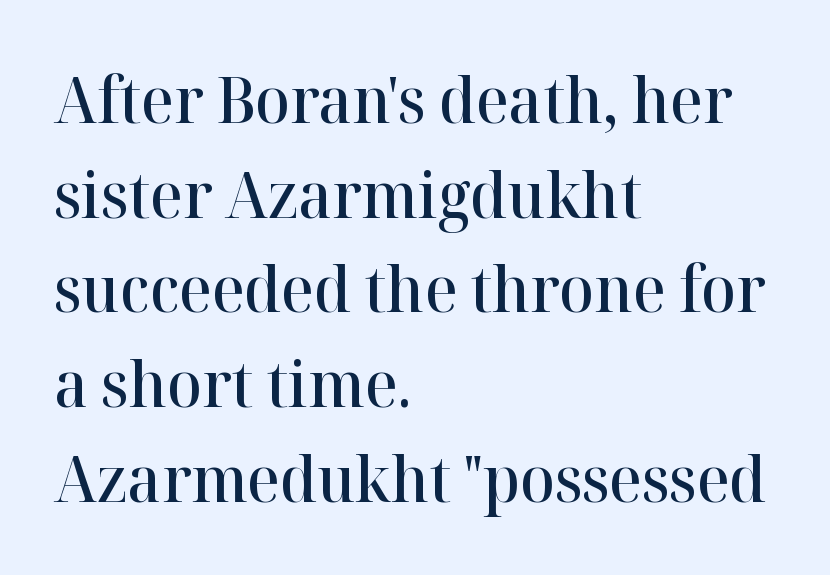
{"serif": "yes", "italic": "no", "bold": "semi", "weight": "semibold", "width": "normal", "stroke_contrast": "high", "x_height": "medium", "monospaced": "no", "underline": "no", "align": "left", "line_spacing": "normal", "line_spacing_ratio": 1.48, "letter_spacing": "normal", "letter_spacing_em": 0.0, "glyph_px": 64}
